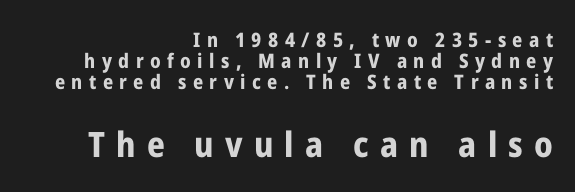
The rendering uses a small line-height, squeezing the rows. What kind of face is this? One without serifs — a sans. In terms of weight, the rendering is a true, heavy bold. Is there any slant? The stems are plumb. Is the block centered? No — it sits flush against the right margin.
